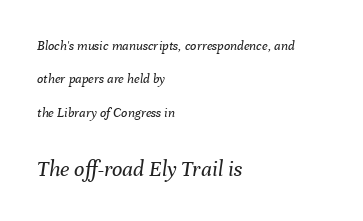
{"italic": "yes", "lean": "right", "slant_degrees": 8, "bold": "no", "underline": "no", "align": "left", "line_spacing": "loose", "line_spacing_ratio": 2.38, "letter_spacing": "normal", "letter_spacing_em": 0.0, "larger_block": "second", "size_ratio": 1.64, "glyph_px": 23}
